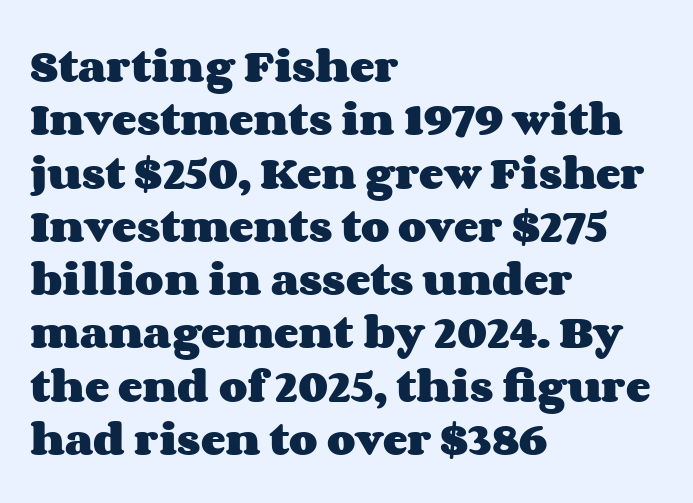
The image shows 37 px heavy, wide type, upright; set left-aligned, normal line spacing (1.44x), normal letter spacing, not underlined; medium stroke contrast and a large x-height.
